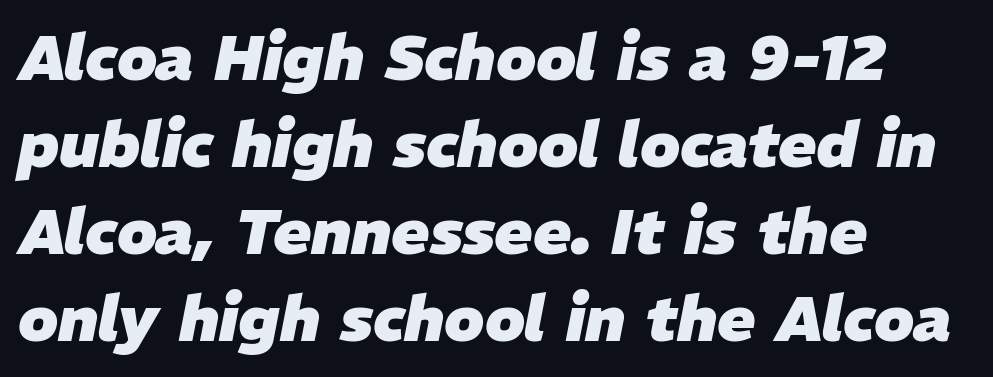
{"italic": "yes", "lean": "right", "slant_degrees": 11, "bold": "yes", "weight": "heavy", "width": "normal", "stroke_contrast": "low", "x_height": "medium", "monospaced": "no", "underline": "no", "align": "left", "line_spacing": "normal", "line_spacing_ratio": 1.38, "letter_spacing": "normal", "letter_spacing_em": 0.0, "glyph_px": 63}
